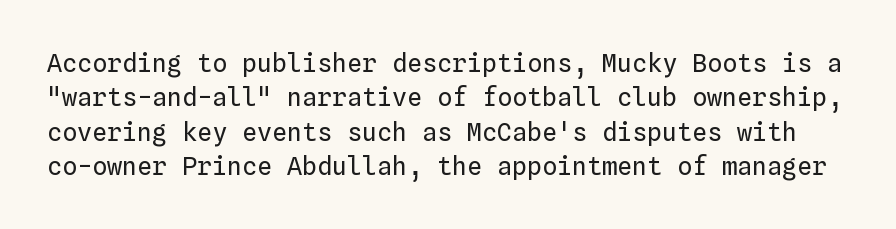
The image shows 25 px text type, upright; set normal line spacing (1.38x), normal letter spacing, not underlined.
